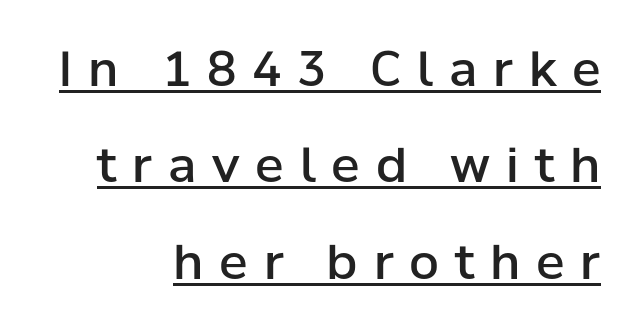
Q: Is the text bold? A: Semi-bold.
Q: Is the text italic (slanted)? A: No, it is upright.
Q: Is the typeface a serif or a sans-serif typeface? A: Sans-serif.
Q: Is the text underlined? A: Yes.
Q: How is the paragraph aligned? A: Right-aligned.
Q: Is the spacing between letters normal or unusually wide? A: Unusually wide.
Q: Is the spacing between lines tight, normal or loose? A: Loose.
Q: Width (condensed, normal, or wide)? A: Normal.
Q: Stroke contrast? A: Low.
Q: x-height? A: Medium.
Q: Monospaced? A: No.
